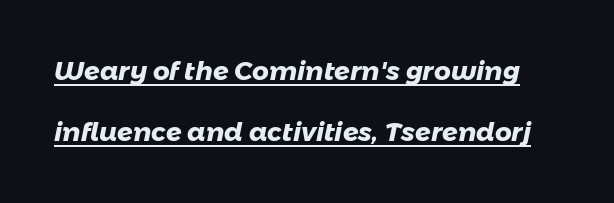
Q: Is the text bold? A: Yes.
Q: Is the text underlined? A: Yes.
Q: Is the spacing between letters normal or unusually wide? A: Normal.
Q: Is the spacing between lines tight, normal or loose? A: Loose.
